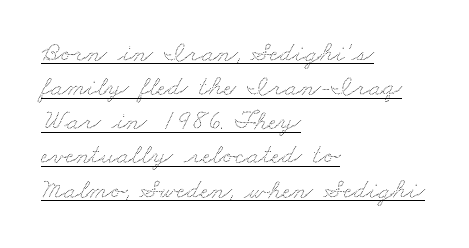
The image shows 28 px wide type; set left-aligned, line spacing 1.22x, normal letter spacing, underlined; low stroke contrast and a small x-height.
